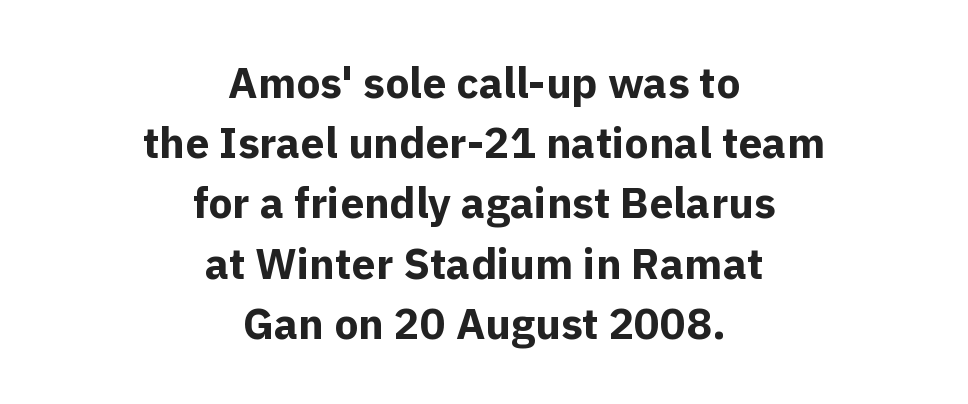
The image shows 43 px bold sans-serif type, upright; set centered, normal line spacing (1.4x), normal letter spacing, not underlined; a medium x-height.
